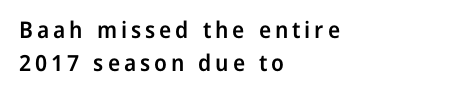
{"italic": "no", "bold": "semi", "underline": "no", "align": "left", "line_spacing": "normal", "line_spacing_ratio": 1.43, "glyph_px": 23}
